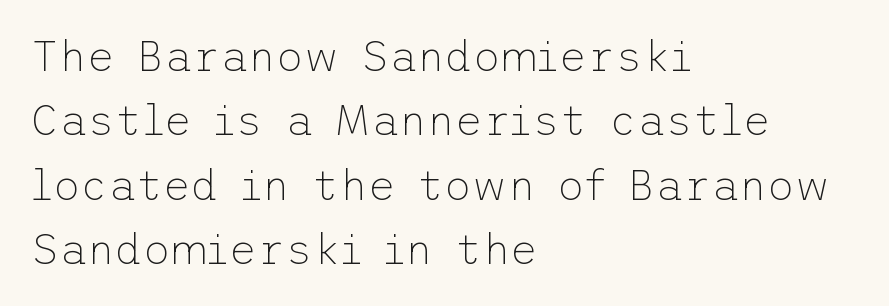
Tracking value appears to be zero — textbook default spacing. Horizontally, the lines are justified to the leading edge only. Do the letters lean? They stand straight. The rows are spaced the way most documents space them. Descenders hang freely into open space. Nothing heavy about these letters — not bold at all.
